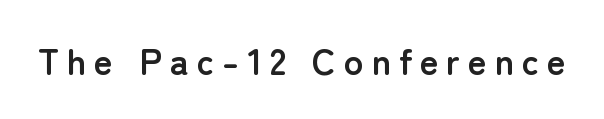
Q: Is the text bold? A: Yes.
Q: Is the text italic (slanted)? A: No, it is upright.
Q: Is the typeface a serif or a sans-serif typeface? A: Sans-serif.
Q: Is the text underlined? A: No.
Q: Is the spacing between letters normal or unusually wide? A: Unusually wide.
Q: Width (condensed, normal, or wide)? A: Normal.
Q: Stroke contrast? A: Low.
Q: x-height? A: Medium.
Q: Monospaced? A: No.
